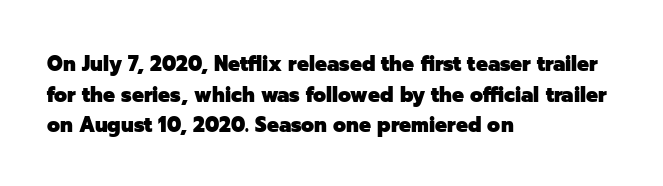
Q: Is the text bold? A: Yes.
Q: Is the text italic (slanted)? A: No, it is upright.
Q: Is the text underlined? A: No.
Q: How is the paragraph aligned? A: Left-aligned.
Q: Is the spacing between letters normal or unusually wide? A: Normal.
Q: Is the spacing between lines tight, normal or loose? A: Normal.
